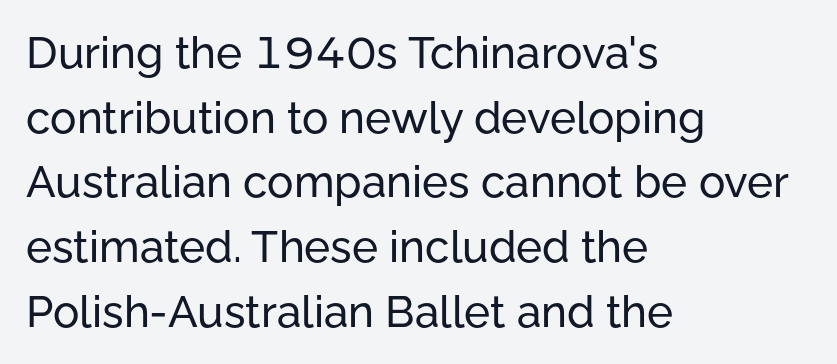
This sample has the flowing, uneven cadence of proportional lettering. Examine the stroke ends and you'll find no serifs. These lines are set flush left with a ragged right edge. A clean baseline with only descenders dipping below it. What stands out about the letter spacing? Nothing — it is the standard amount.
